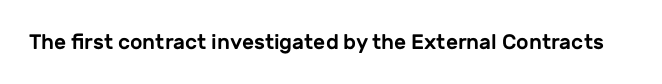
Every character sits straight up, as roman type does. The string is rendered with underlining switched off. Students, note that the glyphs here touch the page at normal intervals.
